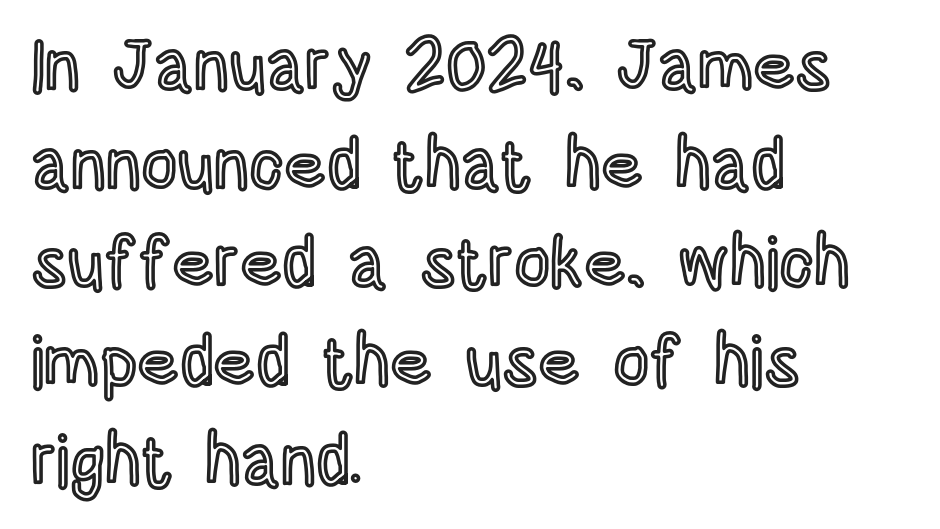
The image shows 71 px condensed type, upright; set left-aligned, normal line spacing (1.39x), normal letter spacing, not underlined; a large x-height.
